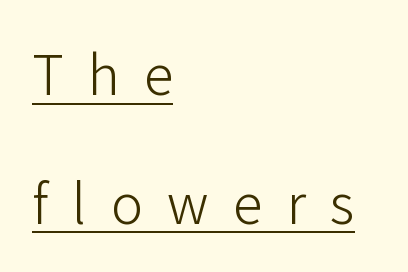
Examine the stroke ends and you'll find no serifs. A continuous stroke trails under the words, as in a hyperlink. Posture: upright roman. This sample trades compactness for vertical openness between lines. The type is letterspaced generously, with wide tracking.
